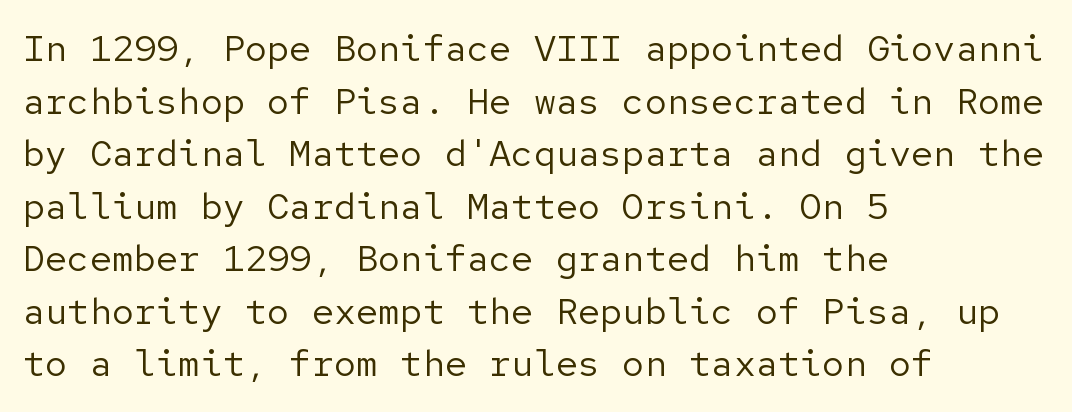
{"serif": "no", "italic": "no", "bold": "no", "weight": "regular", "width": "normal", "stroke_contrast": "low", "x_height": "medium", "underline": "no", "align": "left", "line_spacing": "normal", "line_spacing_ratio": 1.42, "letter_spacing": "normal", "letter_spacing_em": 0.0, "glyph_px": 37}
